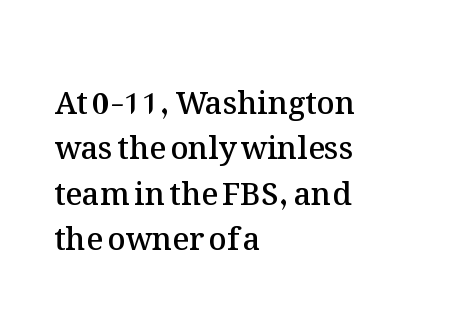
A semibold gives these letters moderate extra thickness, short of bold. The rendering keeps characters at their native spacing. Character widths vary here, with narrow letters taking less room than wide ones. The gap between lines stays unmarked. Every row of glyphs begins at an identical x-position on the left.
